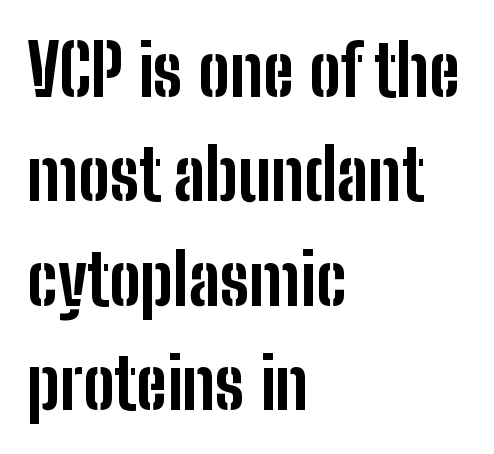
{"serif": "no", "italic": "no", "bold": "yes", "weight": "bold", "width": "condensed", "stroke_contrast": "low", "x_height": "medium", "monospaced": "no", "underline": "no", "align": "left", "line_spacing": "normal", "line_spacing_ratio": 1.47, "letter_spacing": "normal", "letter_spacing_em": 0.0, "glyph_px": 71}
